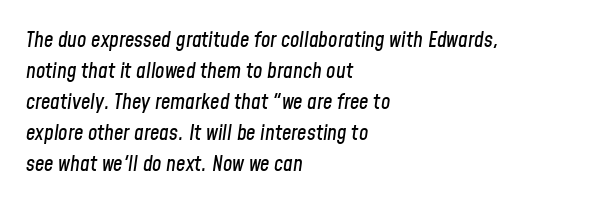
Q: Is the text italic (slanted)? A: Yes, it leans right by about 8 degrees.
Q: Is the text underlined? A: No.
Q: How is the paragraph aligned? A: Left-aligned.
Q: Is the spacing between letters normal or unusually wide? A: Normal.
Q: Is the spacing between lines tight, normal or loose? A: Normal.
